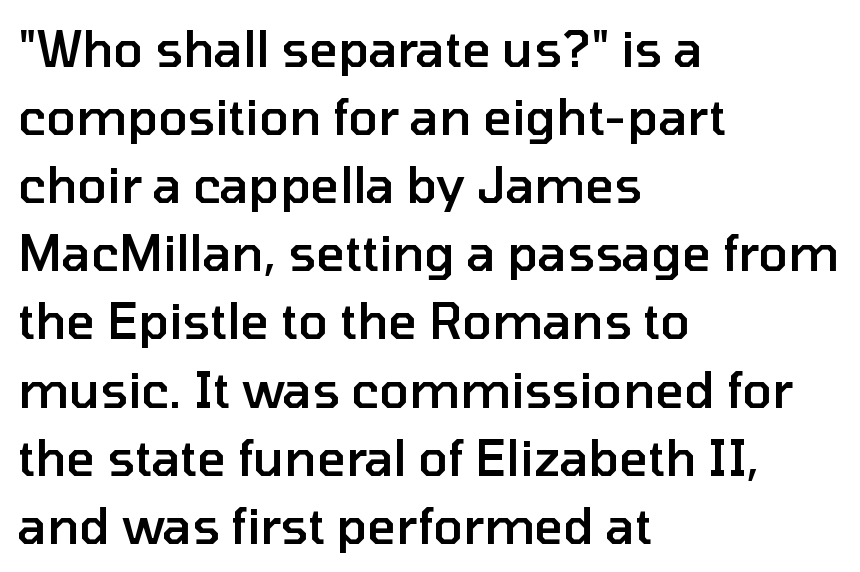
{"serif": "no", "italic": "no", "bold": "semi", "weight": "semibold", "width": "normal", "stroke_contrast": "low", "x_height": "medium", "monospaced": "no", "underline": "no", "align": "left", "line_spacing": "normal", "line_spacing_ratio": 1.39, "letter_spacing": "normal", "letter_spacing_em": 0.0, "glyph_px": 49}
